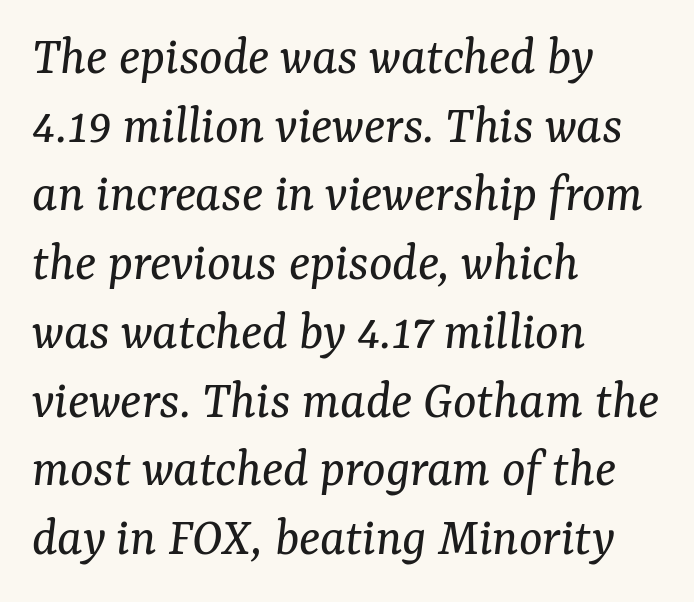
Q: Is the text bold? A: No.
Q: Is the text italic (slanted)? A: Yes, it leans right by about 7 degrees.
Q: Is the typeface a serif or a sans-serif typeface? A: Serif.
Q: Is the text underlined? A: No.
Q: How is the paragraph aligned? A: Left-aligned.
Q: Is the spacing between letters normal or unusually wide? A: Normal.
Q: Is the spacing between lines tight, normal or loose? A: Normal.
Q: Width (condensed, normal, or wide)? A: Normal.
Q: Stroke contrast? A: Medium.
Q: x-height? A: Medium.
Q: Monospaced? A: No.
